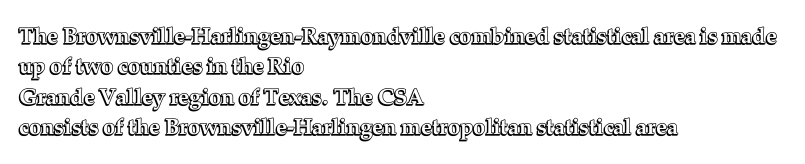
{"italic": "no", "underline": "no", "align": "left", "line_spacing": "normal", "line_spacing_ratio": 1.38, "letter_spacing": "normal", "letter_spacing_em": 0.0, "glyph_px": 22}
